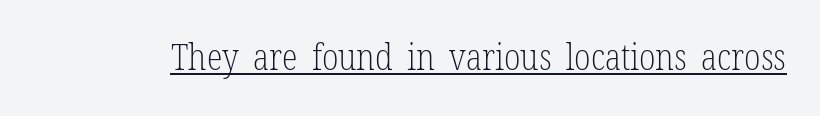
The image shows 36 px light, condensed serif type, upright; set normal letter spacing, underlined; low stroke contrast and a medium x-height.
